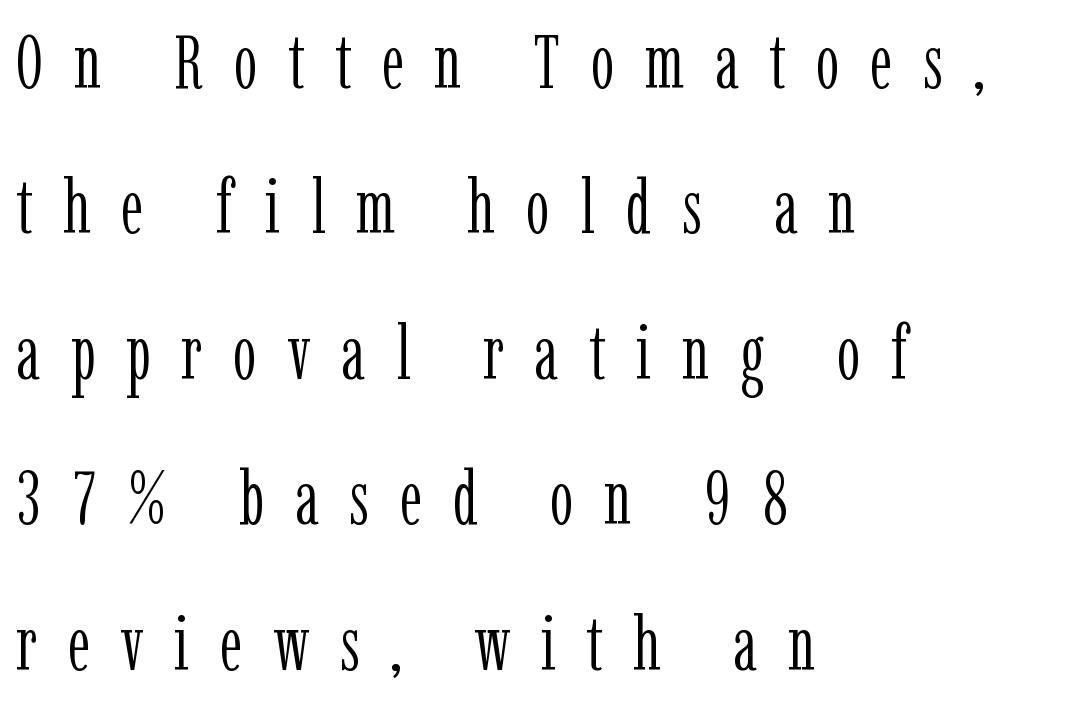
The image shows 75 px light, condensed serif type, upright; set left-aligned, loose line spacing (1.94x), unusually wide letter spacing (+0.41 em), not underlined; low stroke contrast and a medium x-height.
